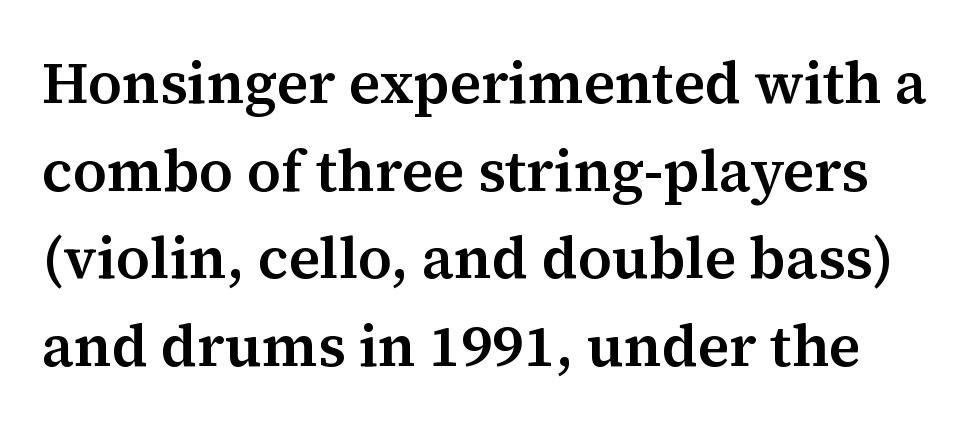
Q: Is the text italic (slanted)? A: No, it is upright.
Q: Is the typeface a serif or a sans-serif typeface? A: Serif.
Q: Is the text underlined? A: No.
Q: Is the spacing between letters normal or unusually wide? A: Normal.
Q: Is the spacing between lines tight, normal or loose? A: Normal.
Q: Width (condensed, normal, or wide)? A: Normal.
Q: Stroke contrast? A: Medium.
Q: x-height? A: Medium.
Q: Monospaced? A: No.
